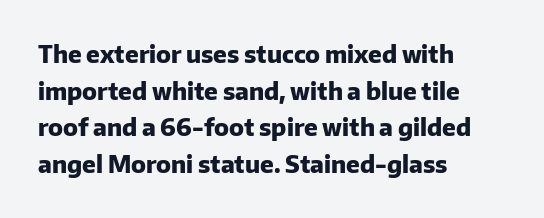
{"italic": "no", "bold": "yes", "underline": "no", "align": "left", "line_spacing": "normal", "line_spacing_ratio": 1.53, "letter_spacing": "normal", "letter_spacing_em": 0.0, "glyph_px": 24}
